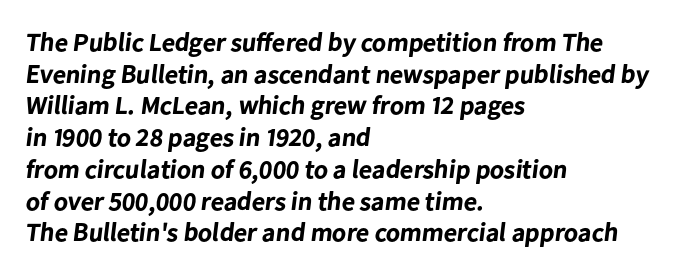
Spacing between characters is what you'd get straight out of the box. The compositor pushed each line to the left boundary. Compared with an ordinary text face, these strokes are far heavier — a full bold. Beneath every word, the page is bare.
